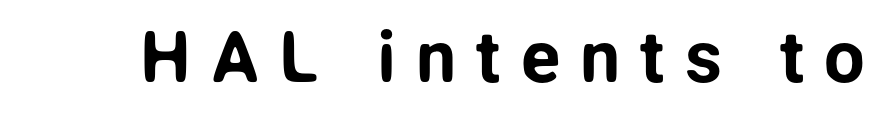
{"serif": "no", "italic": "no", "width": "normal", "stroke_contrast": "low", "x_height": "medium", "monospaced": "no", "underline": "no", "letter_spacing": "wide", "letter_spacing_em": 0.28, "glyph_px": 72}
